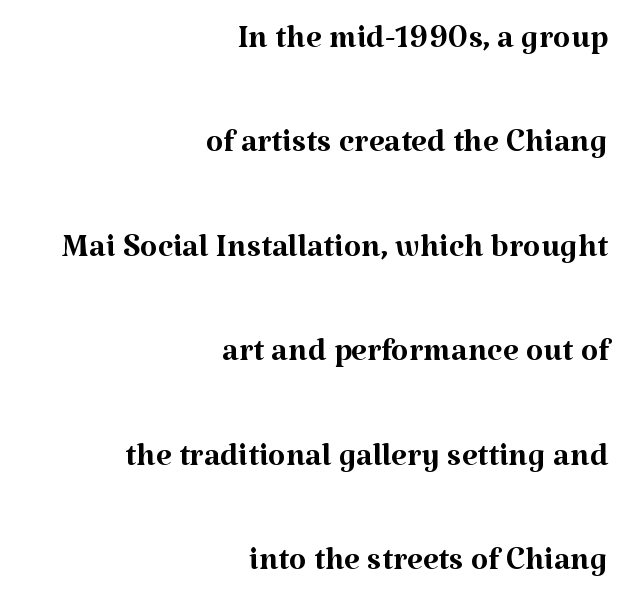
Q: Is the text bold? A: No.
Q: Is the text italic (slanted)? A: No, it is upright.
Q: Is the typeface a serif or a sans-serif typeface? A: Serif.
Q: Is the text underlined? A: No.
Q: How is the paragraph aligned? A: Right-aligned.
Q: Is the spacing between letters normal or unusually wide? A: Normal.
Q: Is the spacing between lines tight, normal or loose? A: Loose.
Q: Width (condensed, normal, or wide)? A: Normal.
Q: Stroke contrast? A: Medium.
Q: x-height? A: Medium.
Q: Monospaced? A: No.
